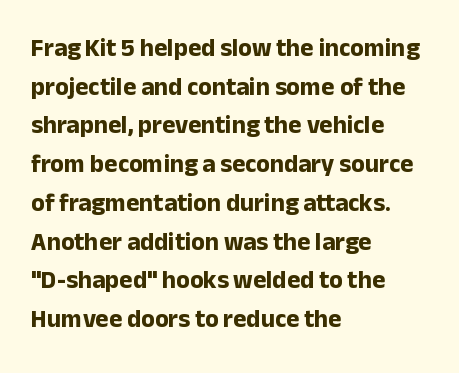
The image shows 25 px bold type, upright; set left-aligned, normal line spacing (1.55x), normal letter spacing, not underlined.
